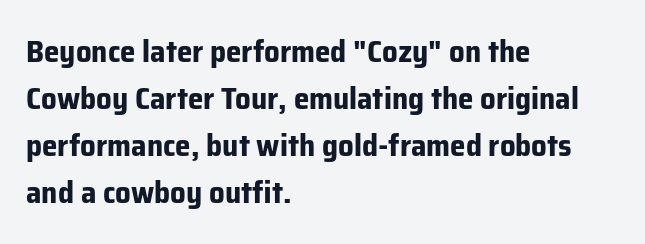
The face used here is proportionally spaced, like ordinary book or web type. Underlining? Definitely not there. The characters look thick and weighty, a clear bold. Characters follow at the spacing the type designer built in. Reading down the block, your eye returns to a fixed left position each line.
